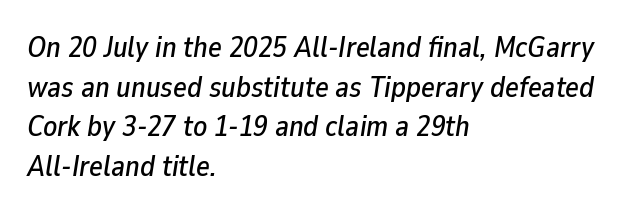
The image shows 29 px text type, italic (leaning right); set left-aligned, normal line spacing (1.37x), normal letter spacing, not underlined; low stroke contrast and a medium x-height.
